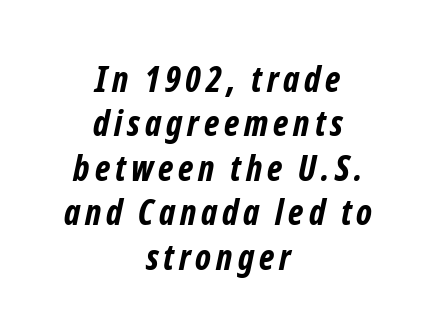
The image shows 35 px bold, condensed sans-serif type; set centered, normal line spacing (1.27x), not underlined; low stroke contrast and a medium x-height.
